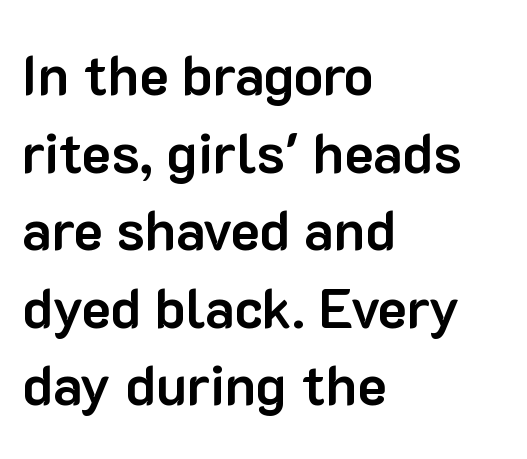
The image shows 55 px bold sans-serif type, upright; set left-aligned, normal line spacing (1.41x), normal letter spacing, not underlined; low stroke contrast and a medium x-height.
